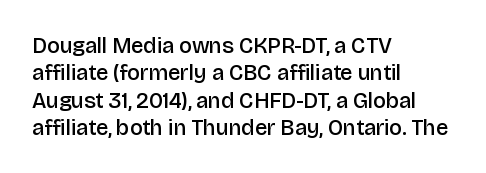
Typographic density is moderately raised because the face is semibold. Vertical strokes here are truly vertical. Between one letter and the next there's only the usual sliver of space. The setting favours the left margin, as ordinary paragraphs usually do.
